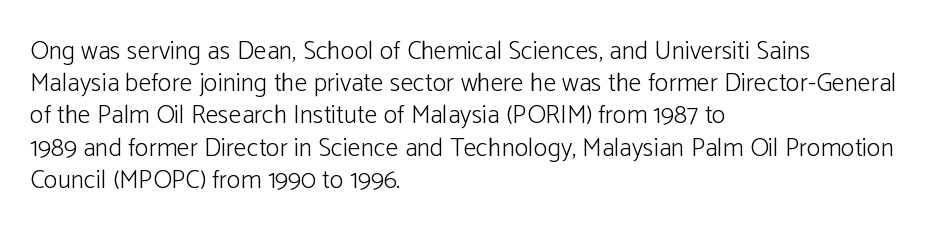
Q: Is the text bold? A: No.
Q: Is the text italic (slanted)? A: No, it is upright.
Q: Is the text underlined? A: No.
Q: How is the paragraph aligned? A: Left-aligned.
Q: Is the spacing between letters normal or unusually wide? A: Normal.
